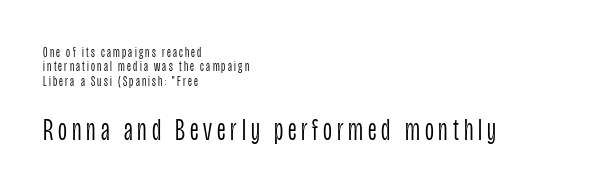
{"serif": "no", "italic": "no", "bold": "no", "weight": "light", "width": "condensed", "stroke_contrast": "low", "x_height": "large", "monospaced": "no", "underline": "no", "align": "left", "line_spacing": "tight", "line_spacing_ratio": 1.03, "larger_block": "second", "size_ratio": 2.21, "glyph_px": 31}
